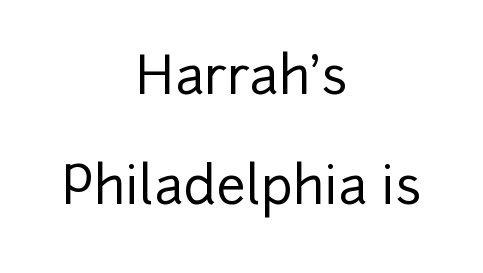
Each letter keeps its own natural width here, so spacing adapts to shape. Examine the stroke ends and you'll find no serifs. The compositor balanced each line on the midline. These lines keep a tight, regular rhythm from letter to letter. The line-height multiplier appears high, well above default.
